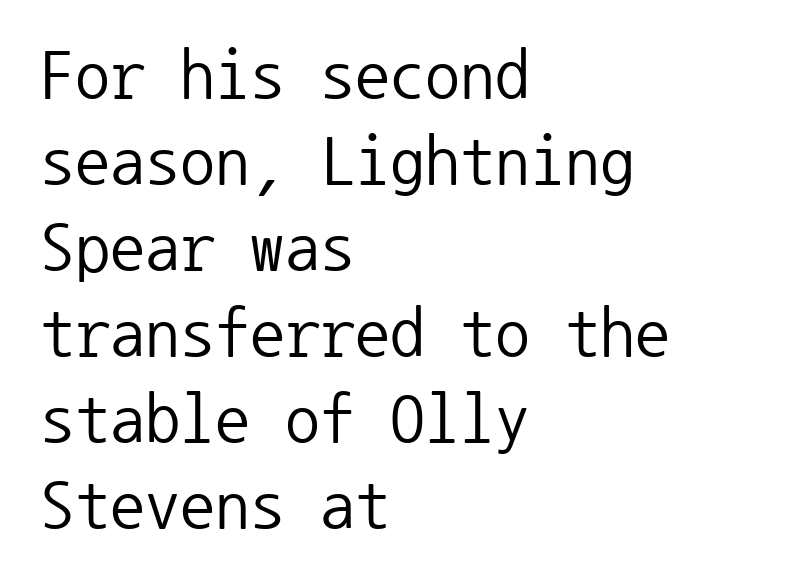
{"serif": "no", "italic": "no", "bold": "no", "weight": "regular", "width": "normal", "stroke_contrast": "low", "x_height": "medium", "monospaced": "yes", "underline": "no", "align": "left", "line_spacing_ratio": 1.23, "letter_spacing": "normal", "letter_spacing_em": 0.0, "glyph_px": 70}
